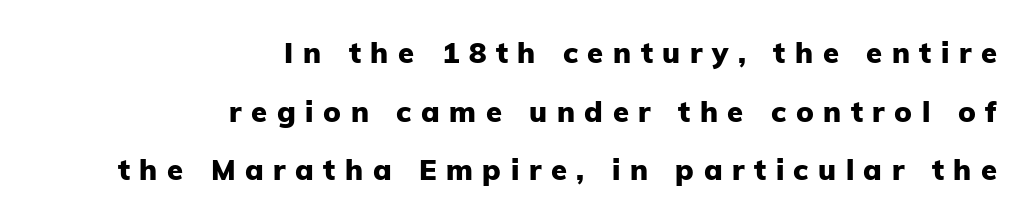
{"serif": "no", "italic": "no", "bold": "yes", "weight": "heavy", "width": "normal", "stroke_contrast": "low", "x_height": "medium", "monospaced": "no", "underline": "no", "align": "right", "line_spacing": "loose", "line_spacing_ratio": 2.02, "letter_spacing": "wide", "letter_spacing_em": 0.33, "glyph_px": 29}
